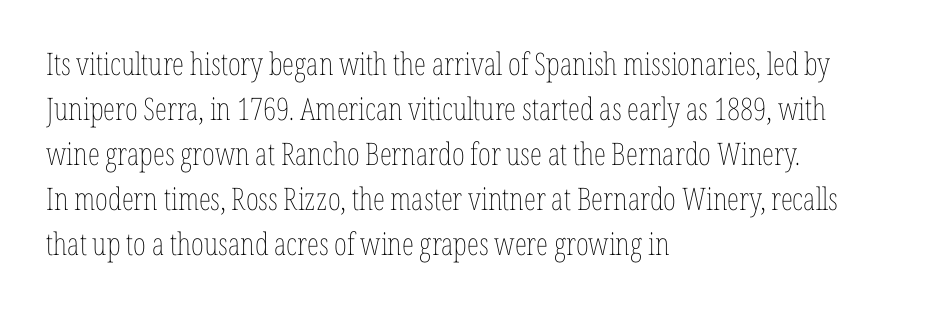
A quiet, ordinary-to-light weight characterises the typeface. This sample keeps an unexceptional amount of space between lines. Varying glyph widths throughout — classic text-font behaviour. Line starts are locked; line ends wander. Inter-character spacing is left at the font's built-in metrics. The lettering holds an erect, upright posture throughout.
